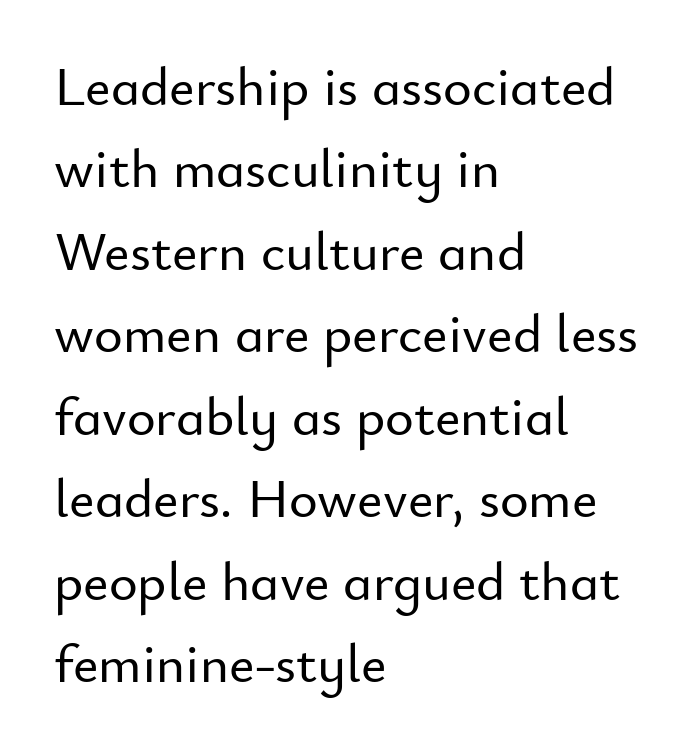
The image shows 55 px sans-serif type, upright; set left-aligned, normal line spacing (1.5x), normal letter spacing, not underlined; low stroke contrast and a small x-height.
